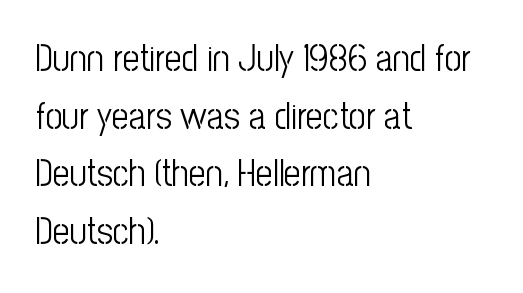
{"serif": "no", "italic": "no", "bold": "no", "weight": "light", "width": "condensed", "stroke_contrast": "low", "x_height": "medium", "monospaced": "no", "underline": "no", "align": "left", "line_spacing": "normal", "line_spacing_ratio": 1.56, "letter_spacing": "normal", "letter_spacing_em": 0.0, "glyph_px": 37}
